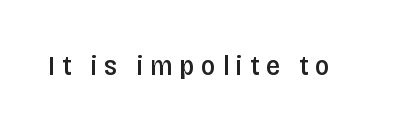
Q: Is the text bold? A: Semi-bold.
Q: Is the text italic (slanted)? A: No, it is upright.
Q: Is the typeface a serif or a sans-serif typeface? A: Sans-serif.
Q: Is the text underlined? A: No.
Q: Is the spacing between letters normal or unusually wide? A: Unusually wide.
Q: Width (condensed, normal, or wide)? A: Condensed.
Q: Stroke contrast? A: Low.
Q: x-height? A: Large.
Q: Monospaced? A: No.
